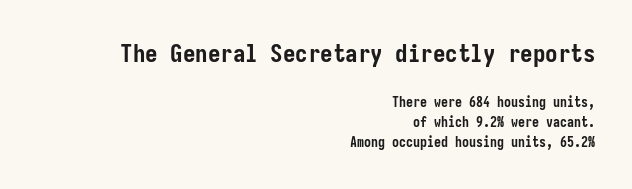
The image shows 25 px bold type, upright; set right-aligned, normal line spacing (1.44x), normal letter spacing, not underlined; the first (top) block is 1.79x larger.
